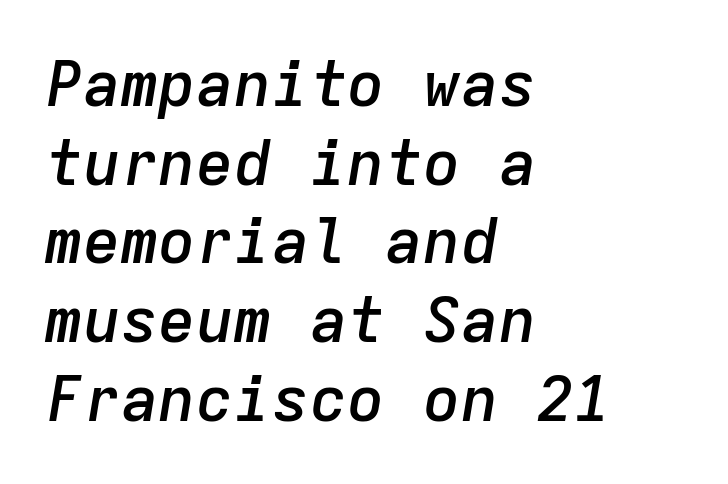
{"italic": "yes", "lean": "right", "slant_degrees": 9, "bold": "semi", "weight": "semibold", "width": "normal", "stroke_contrast": "low", "x_height": "medium", "monospaced": "yes", "underline": "no", "align": "left", "line_spacing": "normal", "line_spacing_ratio": 1.25, "letter_spacing": "normal", "letter_spacing_em": 0.0, "glyph_px": 63}
